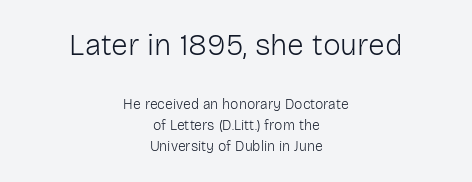
Q: Is the text bold? A: No.
Q: Is the text italic (slanted)? A: No, it is upright.
Q: Is the typeface a serif or a sans-serif typeface? A: Sans-serif.
Q: Is the text underlined? A: No.
Q: How is the paragraph aligned? A: Centered.
Q: Is the spacing between letters normal or unusually wide? A: Normal.
Q: Is the spacing between lines tight, normal or loose? A: Normal.
Q: Which block of text is set in a larger size, the first (top) or the second (bottom)? A: The first (top) one.
Q: Width (condensed, normal, or wide)? A: Normal.
Q: Stroke contrast? A: Low.
Q: x-height? A: Medium.
Q: Monospaced? A: No.
